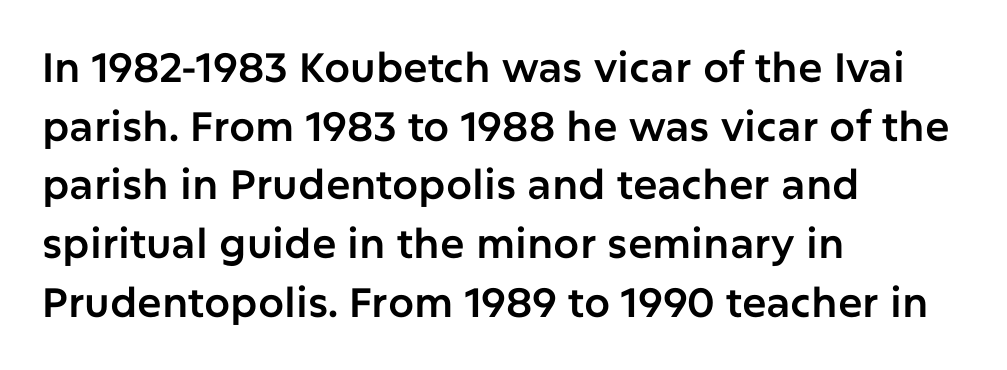
Q: Is the text italic (slanted)? A: No, it is upright.
Q: Is the typeface a serif or a sans-serif typeface? A: Sans-serif.
Q: Is the text underlined? A: No.
Q: How is the paragraph aligned? A: Left-aligned.
Q: Is the spacing between letters normal or unusually wide? A: Normal.
Q: Is the spacing between lines tight, normal or loose? A: Normal.
Q: Width (condensed, normal, or wide)? A: Normal.
Q: Stroke contrast? A: Low.
Q: x-height? A: Medium.
Q: Monospaced? A: No.
